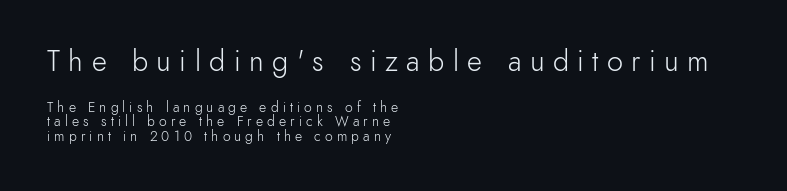
{"serif": "no", "italic": "no", "bold": "no", "weight": "light", "width": "normal", "x_height": "small", "monospaced": "no", "underline": "no", "align": "left", "line_spacing": "tight", "line_spacing_ratio": 1.03, "letter_spacing": "wide", "letter_spacing_em": 0.29, "larger_block": "first", "size_ratio": 2.07, "glyph_px": 29}
